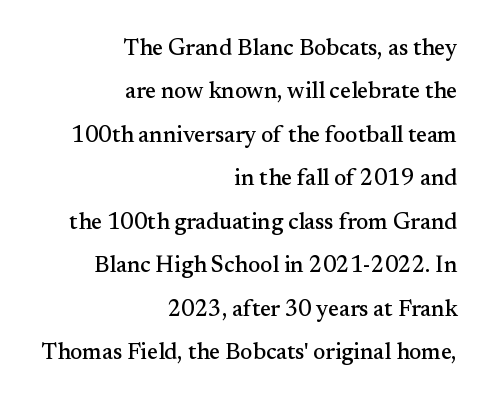
{"italic": "no", "underline": "no", "align": "right", "line_spacing_ratio": 1.89, "letter_spacing": "normal", "letter_spacing_em": 0.0, "glyph_px": 23}
